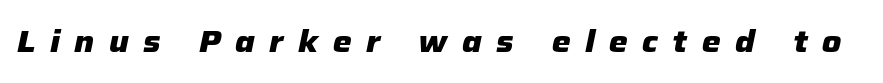
These lines were composed using italics. Honestly, there is no underline to notice here at all. Look at the tracking — it's clearly loosened, letters drifting apart. Plenty of ink on the page — the face is bold. The rendering uses natural spacing where letterforms have individual widths.
